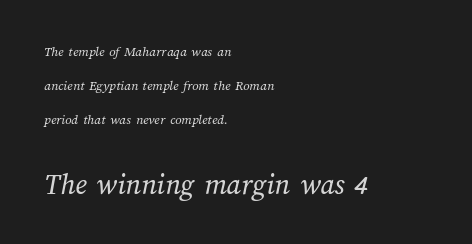
A clean baseline with only descenders dipping below it. Think of a printed novel: that variable character pitch is what you see here. The block of text is sparse from top to bottom, with ample space between rows. This rendering uses left alignment, leaving the right contour irregular.
